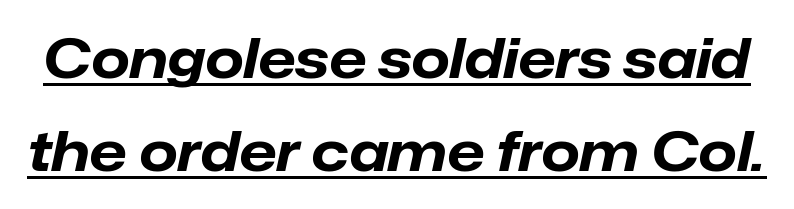
The image shows 55 px bold type, italic (leaning right); set normal line spacing (1.7x), normal letter spacing, underlined; low stroke contrast and a medium x-height.
